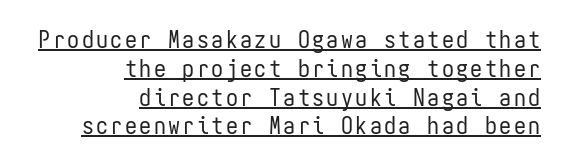
{"italic": "no", "bold": "no", "underline": "yes", "align": "right", "line_spacing_ratio": 1.2, "glyph_px": 24}
